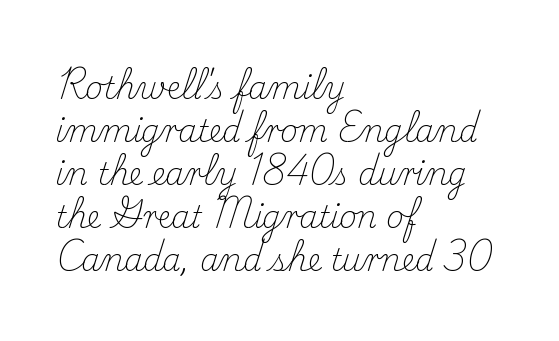
A clean baseline with only descenders dipping below it. You could not count columns in this text — the font is proportionally spaced. Words appear dense and cohesive because spacing is normal. Reading down the column, the eye jumps a familiar distance to each next line. Small tapered or slab feet sit at the stroke ends, so this counts as serif.
